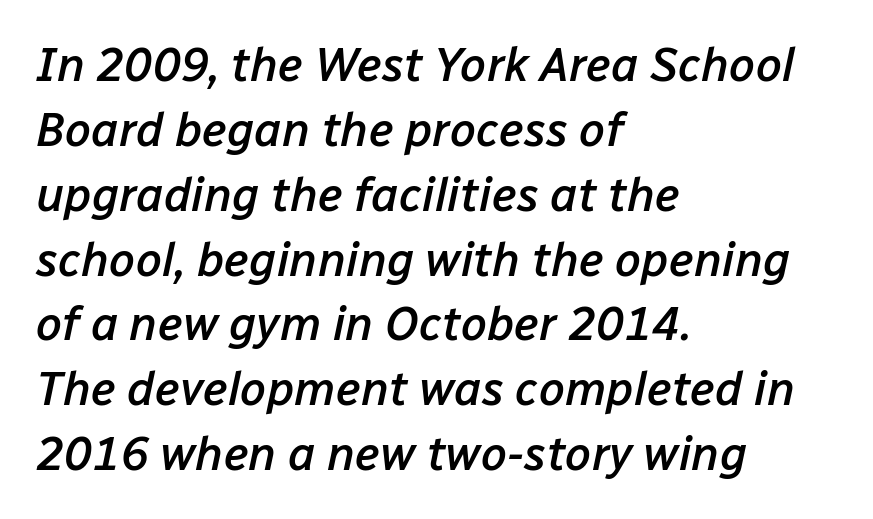
Q: Is the text bold? A: Semi-bold.
Q: Is the text italic (slanted)? A: Yes, it leans right by about 12 degrees.
Q: Is the text underlined? A: No.
Q: How is the paragraph aligned? A: Left-aligned.
Q: Is the spacing between letters normal or unusually wide? A: Normal.
Q: Is the spacing between lines tight, normal or loose? A: Normal.
Q: Width (condensed, normal, or wide)? A: Normal.
Q: Stroke contrast? A: Low.
Q: x-height? A: Medium.
Q: Monospaced? A: No.
